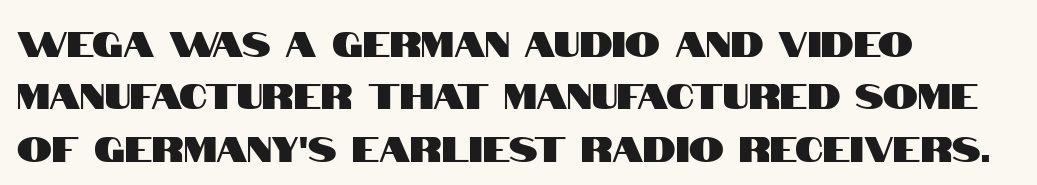
{"serif": "no", "italic": "no", "width": "condensed", "stroke_contrast": "high", "x_height": "large", "monospaced": "no", "underline": "no", "align": "left", "line_spacing": "normal", "line_spacing_ratio": 1.5, "letter_spacing": "normal", "letter_spacing_em": 0.0, "glyph_px": 35}
